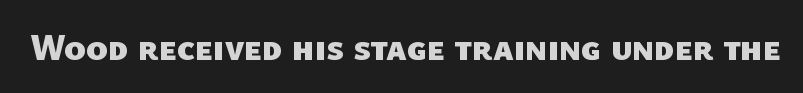
{"serif": "no", "bold": "yes", "weight": "heavy", "width": "normal", "stroke_contrast": "low", "x_height": "medium", "monospaced": "no", "underline": "no", "letter_spacing": "normal", "letter_spacing_em": 0.0, "glyph_px": 36}
